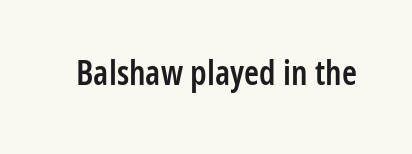
Q: Is the text bold? A: Semi-bold.
Q: Is the text italic (slanted)? A: No, it is upright.
Q: Is the typeface a serif or a sans-serif typeface? A: Sans-serif.
Q: Is the text underlined? A: No.
Q: Is the spacing between letters normal or unusually wide? A: Normal.
Q: Width (condensed, normal, or wide)? A: Condensed.
Q: Stroke contrast? A: Low.
Q: x-height? A: Medium.
Q: Monospaced? A: No.
